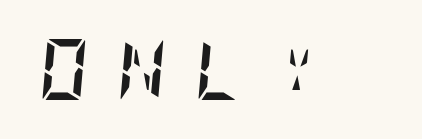
The image shows 61 px semibold, condensed type, italic (leaning right); set unusually wide letter spacing (+0.46 em), not underlined; low stroke contrast and a large x-height.
